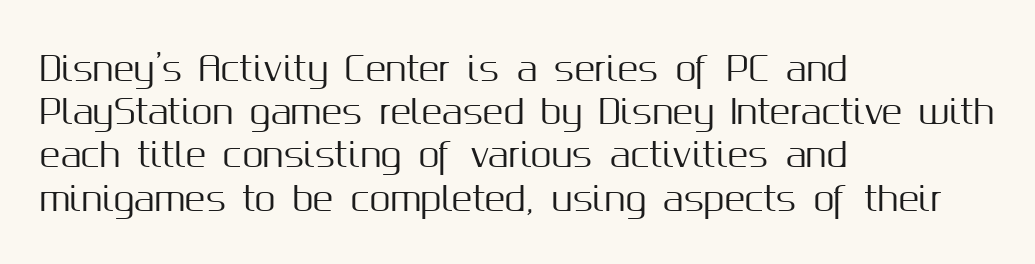
Q: Is the text italic (slanted)? A: No, it is upright.
Q: Is the typeface a serif or a sans-serif typeface? A: Sans-serif.
Q: Is the text underlined? A: No.
Q: How is the paragraph aligned? A: Left-aligned.
Q: Is the spacing between letters normal or unusually wide? A: Normal.
Q: Is the spacing between lines tight, normal or loose? A: Normal.
Q: Width (condensed, normal, or wide)? A: Normal.
Q: Stroke contrast? A: Medium.
Q: x-height? A: Medium.
Q: Monospaced? A: No.
